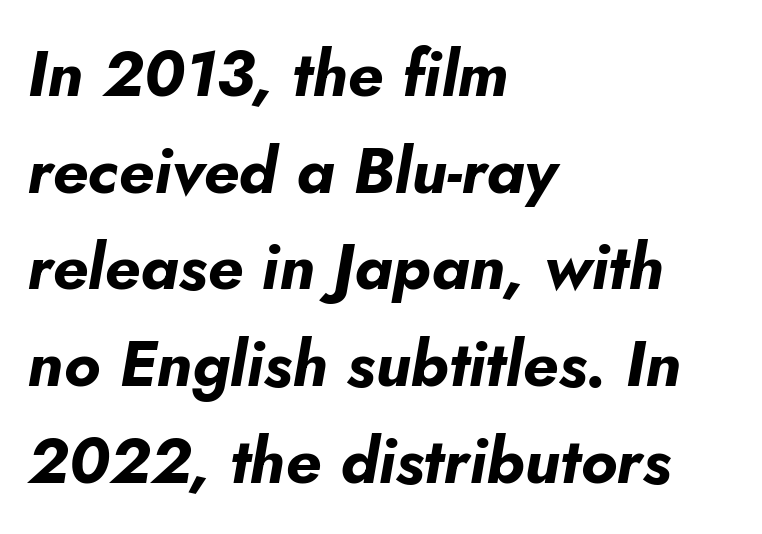
Q: Is the text bold? A: Yes.
Q: Is the text italic (slanted)? A: Yes, it leans right by about 5 degrees.
Q: Is the text underlined? A: No.
Q: How is the paragraph aligned? A: Left-aligned.
Q: Is the spacing between letters normal or unusually wide? A: Normal.
Q: Is the spacing between lines tight, normal or loose? A: Normal.
Q: Width (condensed, normal, or wide)? A: Normal.
Q: Stroke contrast? A: Low.
Q: x-height? A: Small.
Q: Monospaced? A: No.
